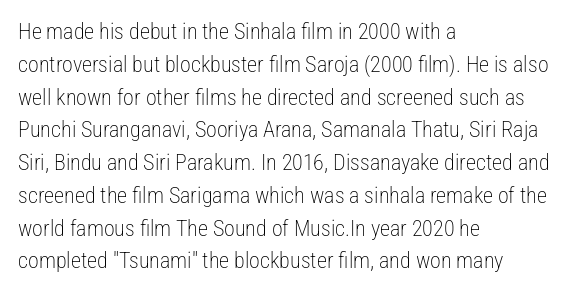
The image shows 22 px text type, upright; set left-aligned, normal line spacing (1.49x), normal letter spacing, not underlined.
